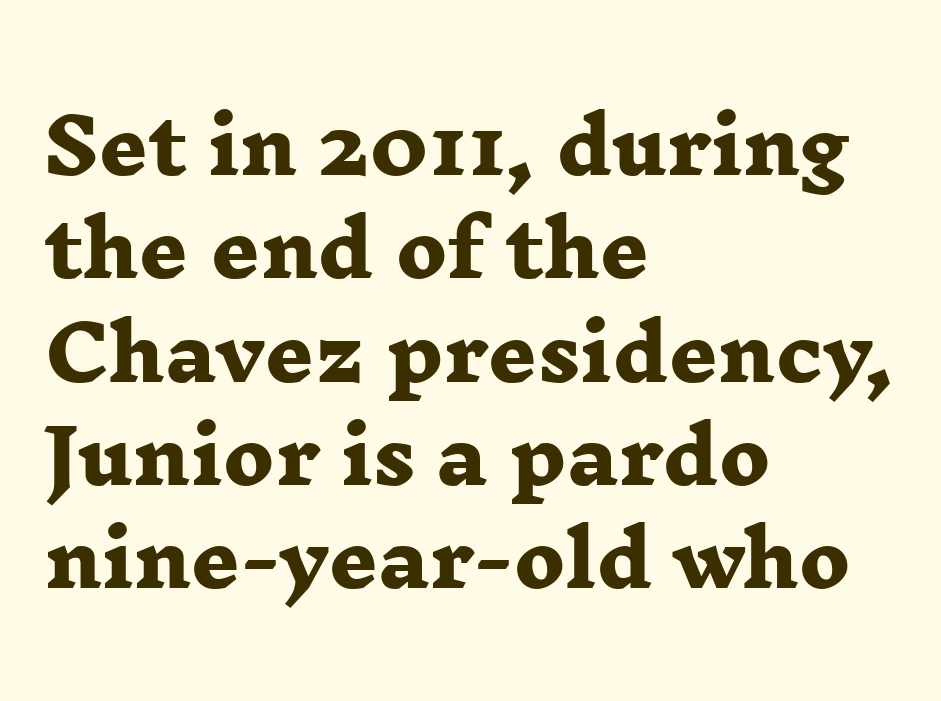
{"serif": "yes", "bold": "yes", "weight": "heavy", "width": "wide", "stroke_contrast": "low", "x_height": "medium", "monospaced": "no", "underline": "no", "align": "left", "line_spacing": "normal", "line_spacing_ratio": 1.36, "letter_spacing": "normal", "letter_spacing_em": 0.0, "glyph_px": 76}
